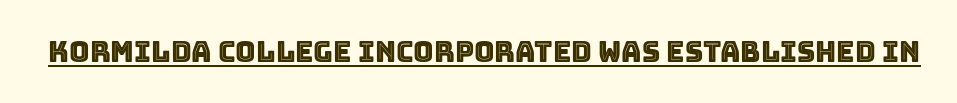
The image shows 28 px text type, upright; set normal letter spacing, underlined; a large x-height.
